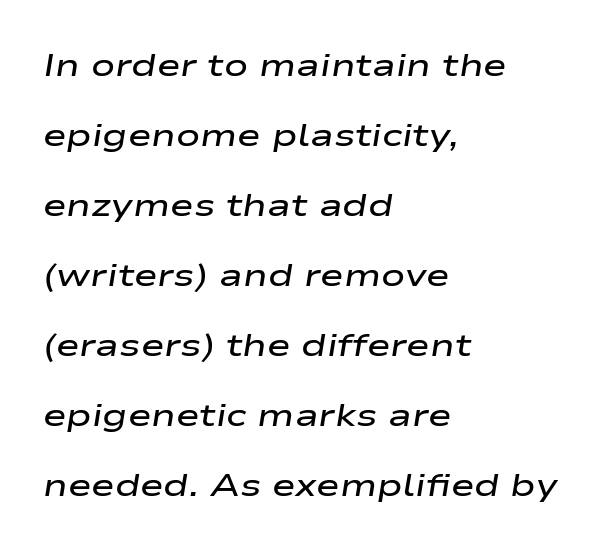
The image shows 32 px semibold, wide type, italic (leaning right); set left-aligned, loose line spacing (2.19x), normal letter spacing, not underlined; low stroke contrast and a medium x-height.
